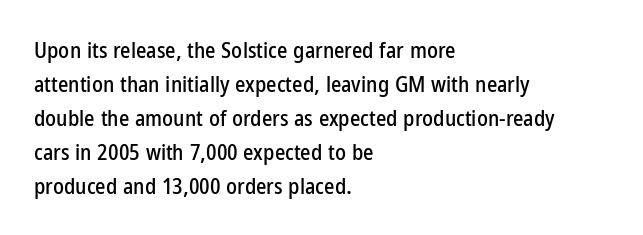
{"italic": "no", "underline": "no", "align": "left", "line_spacing": "normal", "line_spacing_ratio": 1.54, "letter_spacing": "normal", "letter_spacing_em": 0.0, "glyph_px": 22}
